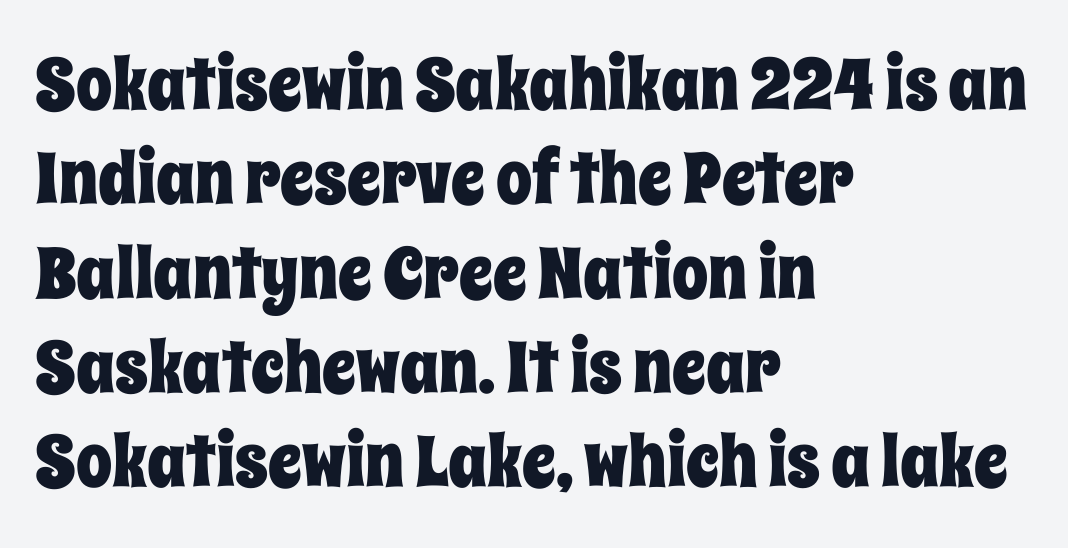
Descenders are the only things crossing below the line. Is the letter spacing exaggerated? No — it looks like the ordinary default. No italicization has been applied; the sample stays upright. The passage shown stacks its lines at a standard gap.
